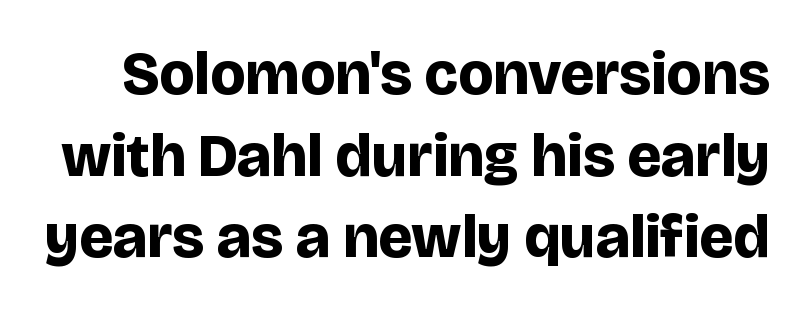
Note: no serifs on the glyphs. The sample has been set heavy, in full bold. The rows are spaced the way most documents space them. Looks like regular typesetting: each glyph gets only the width it needs. The strip under each line holds only bare page. Do the letters lean? They stand straight.
